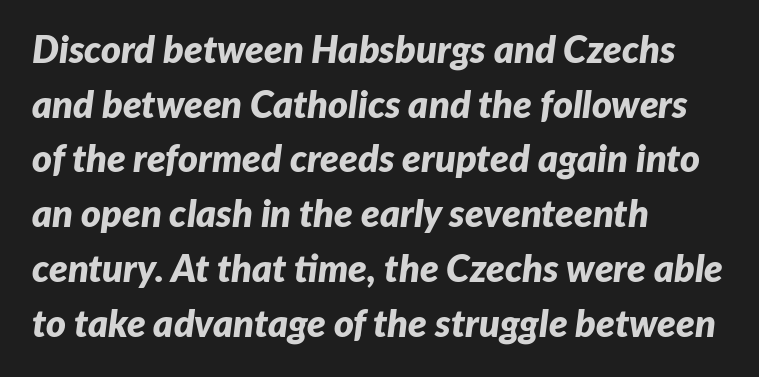
{"italic": "yes", "lean": "right", "slant_degrees": 7, "bold": "yes", "weight": "bold", "width": "normal", "stroke_contrast": "low", "x_height": "medium", "monospaced": "no", "underline": "no", "align": "left", "line_spacing": "normal", "line_spacing_ratio": 1.44, "letter_spacing": "normal", "letter_spacing_em": 0.0, "glyph_px": 38}
